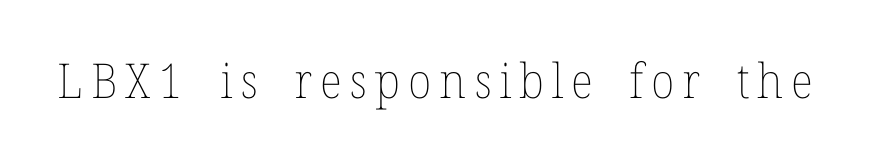
The image shows 48 px thin type, upright; set not underlined; low stroke contrast and a medium x-height.
